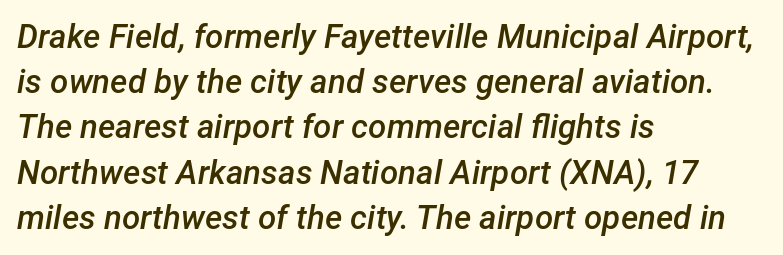
{"italic": "yes", "lean": "right", "slant_degrees": 12, "bold": "semi", "weight": "semibold", "width": "normal", "stroke_contrast": "low", "x_height": "medium", "monospaced": "no", "underline": "no", "align": "left", "line_spacing": "normal", "line_spacing_ratio": 1.37, "letter_spacing": "normal", "letter_spacing_em": 0.0, "glyph_px": 33}
